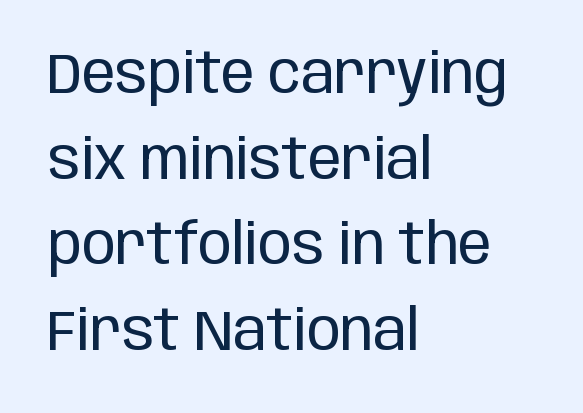
Q: Is the text bold? A: No.
Q: Is the text italic (slanted)? A: No, it is upright.
Q: Is the typeface a serif or a sans-serif typeface? A: Sans-serif.
Q: Is the text underlined? A: No.
Q: How is the paragraph aligned? A: Left-aligned.
Q: Is the spacing between letters normal or unusually wide? A: Normal.
Q: Is the spacing between lines tight, normal or loose? A: Normal.
Q: Width (condensed, normal, or wide)? A: Condensed.
Q: Stroke contrast? A: Low.
Q: x-height? A: Large.
Q: Monospaced? A: No.
